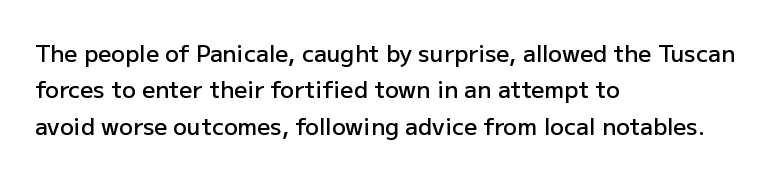
{"italic": "no", "bold": "semi", "underline": "no", "align": "left", "line_spacing": "normal", "line_spacing_ratio": 1.58, "letter_spacing": "normal", "letter_spacing_em": 0.0, "glyph_px": 23}
